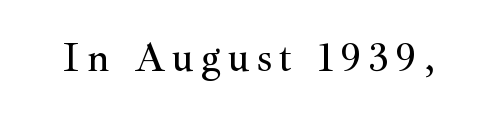
Q: Is the text italic (slanted)? A: No, it is upright.
Q: Is the typeface a serif or a sans-serif typeface? A: Serif.
Q: Is the text underlined? A: No.
Q: Width (condensed, normal, or wide)? A: Normal.
Q: Stroke contrast? A: Medium.
Q: x-height? A: Small.
Q: Monospaced? A: No.
